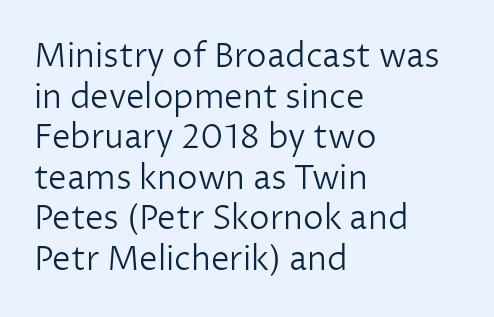
The image shows 33 px light sans-serif type, upright; set left-aligned, line spacing 1.23x, normal letter spacing, not underlined; low stroke contrast and a medium x-height.
